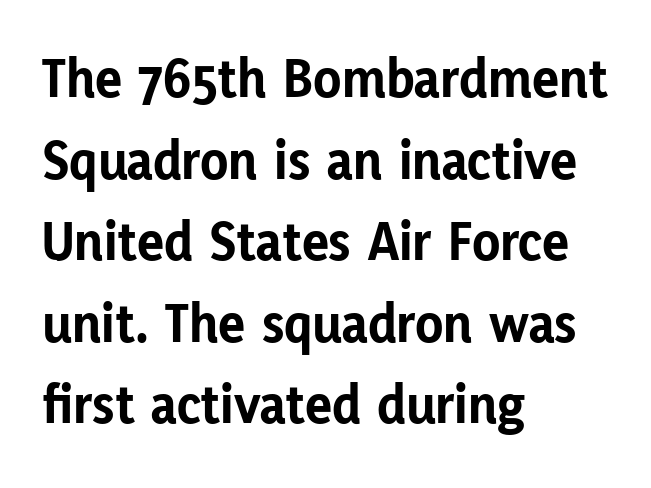
The image shows 57 px bold sans-serif type, upright; set left-aligned, normal line spacing (1.43x), normal letter spacing, not underlined; low stroke contrast and a medium x-height.
